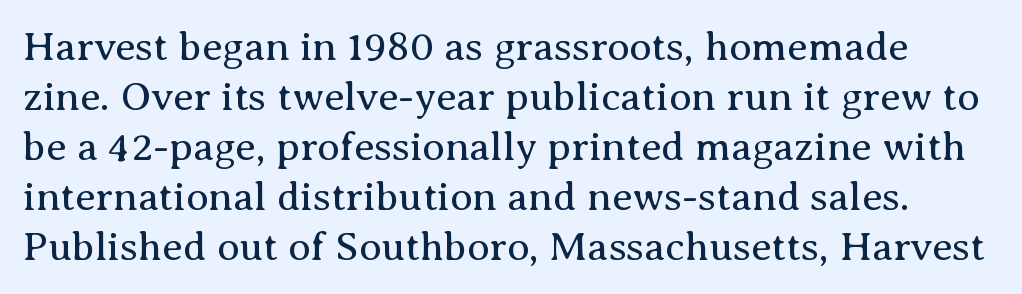
The characters display serif detailing at their extremities. Caption: face not bold, strokes unweighted. The axis of the letterforms is exactly vertical. The specimen omits any rule beneath the text block's lines. The line texture is even and compact thanks to regular tracking. The passage shown is typed in a proportional face where columns would drift.
